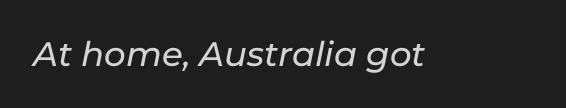
{"italic": "yes", "lean": "right", "slant_degrees": 11, "width": "normal", "stroke_contrast": "low", "x_height": "medium", "monospaced": "no", "underline": "no", "letter_spacing": "normal", "letter_spacing_em": 0.0, "glyph_px": 34}
